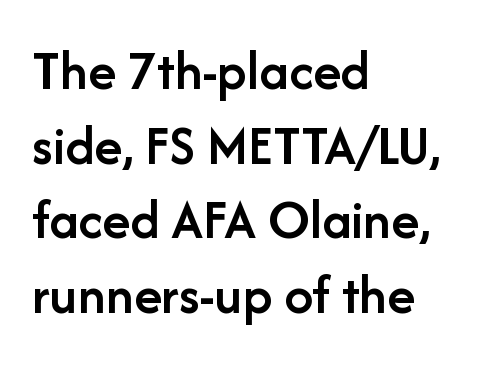
Observe the absence of serifs on each vertical stroke in this sample. The rows are spaced the way most documents space them. Ordinary non-slanted type is in use. Is this a fixed-width face? No — the glyphs have proportional, varying widths.
